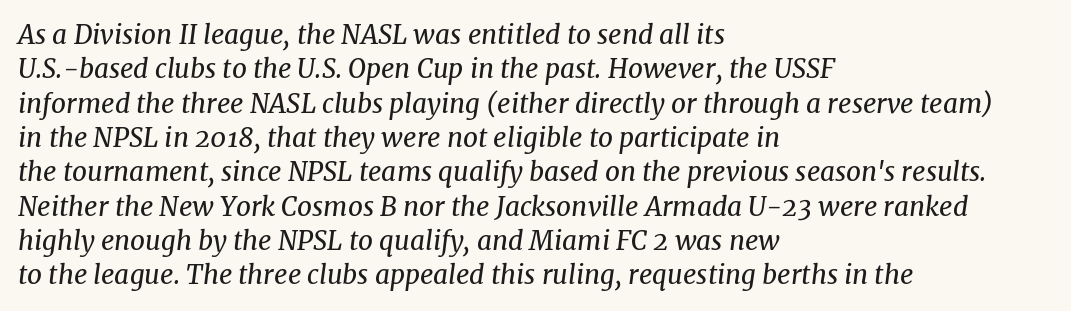
The image shows 26 px text type, italic (leaning right); set left-aligned, normal line spacing (1.32x), normal letter spacing, not underlined.
